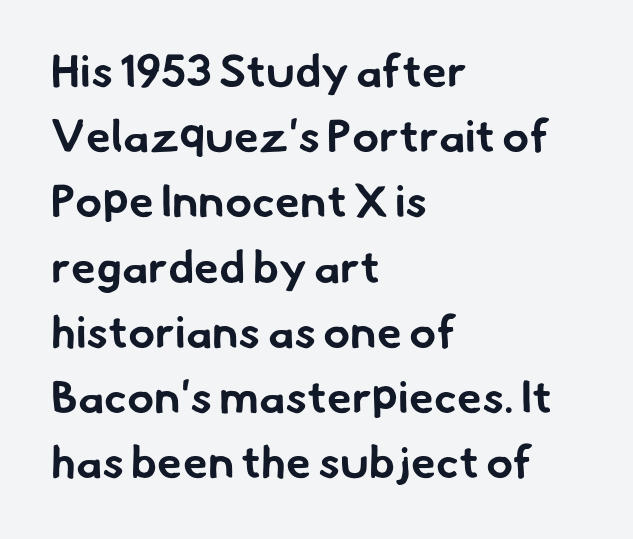
The image shows 45 px bold sans-serif type; set left-aligned, normal line spacing (1.45x), normal letter spacing, not underlined; low stroke contrast and a small x-height.
